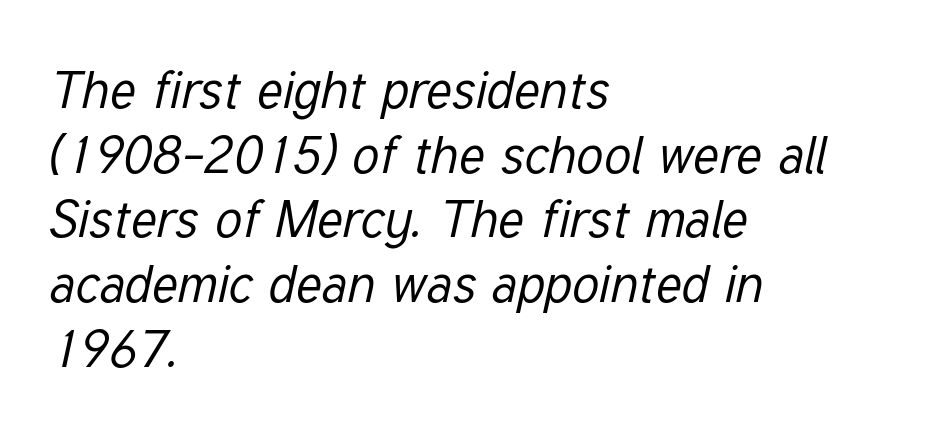
Here the glyphs are tracked normally, forming tight word shapes. A clean baseline with only descenders dipping below it. Left-aligned paragraph, ragged on the right. You could not count columns in this text — the font is proportionally spaced. Stroke mass is kept to a normal reading level or below.
